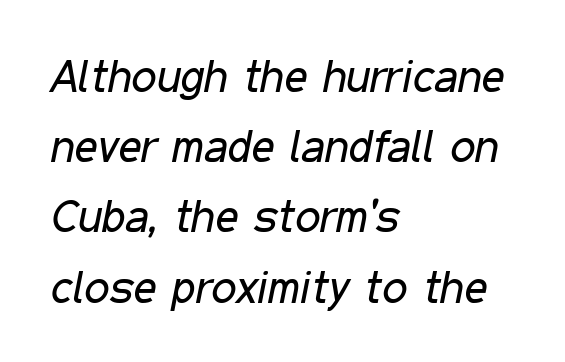
{"italic": "yes", "lean": "right", "slant_degrees": 11, "bold": "no", "weight": "regular", "width": "condensed", "stroke_contrast": "low", "x_height": "medium", "monospaced": "no", "underline": "no", "align": "left", "line_spacing": "normal", "line_spacing_ratio": 1.56, "letter_spacing": "normal", "letter_spacing_em": 0.0, "glyph_px": 45}
